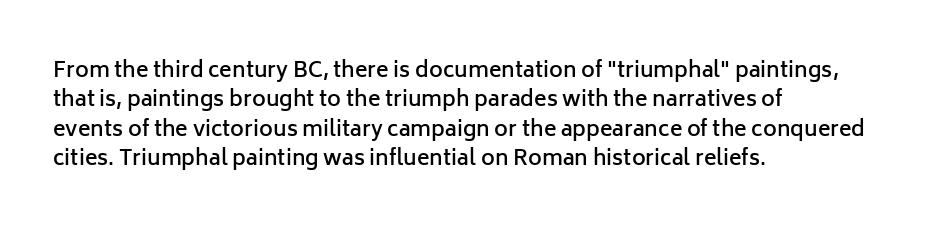
Q: Is the text bold? A: Semi-bold.
Q: Is the text italic (slanted)? A: No, it is upright.
Q: Is the text underlined? A: No.
Q: How is the paragraph aligned? A: Left-aligned.
Q: Is the spacing between letters normal or unusually wide? A: Normal.
Q: Is the spacing between lines tight, normal or loose? A: Normal.
